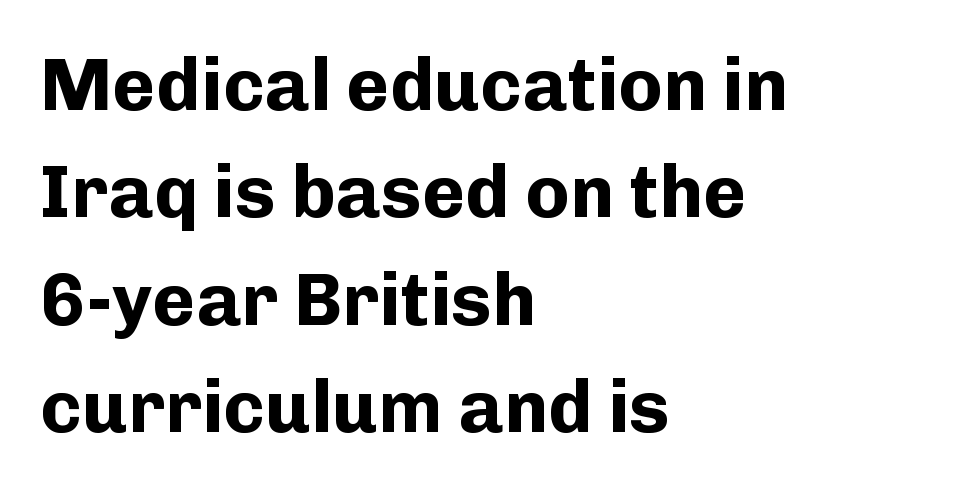
The image shows 74 px bold sans-serif type, upright; set left-aligned, normal line spacing (1.45x), normal letter spacing, not underlined; low stroke contrast and a medium x-height.
